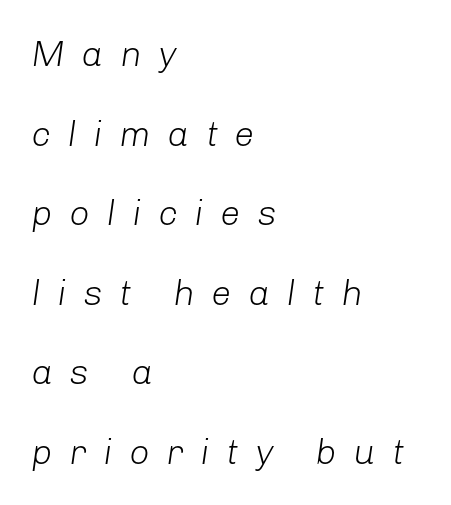
{"italic": "yes", "lean": "right", "slant_degrees": 8, "bold": "no", "weight": "light", "width": "normal", "stroke_contrast": "low", "x_height": "medium", "monospaced": "no", "underline": "no", "align": "left", "line_spacing": "loose", "line_spacing_ratio": 2.21, "letter_spacing": "wide", "letter_spacing_em": 0.46, "glyph_px": 36}
